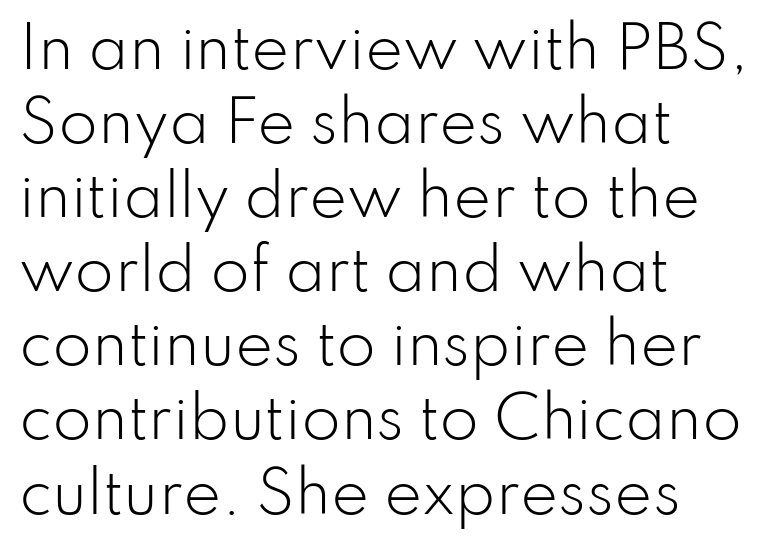
{"serif": "no", "italic": "no", "bold": "no", "weight": "light", "width": "normal", "stroke_contrast": "low", "x_height": "small", "monospaced": "no", "underline": "no", "align": "left", "line_spacing": "normal", "line_spacing_ratio": 1.3, "letter_spacing": "normal", "letter_spacing_em": 0.0, "glyph_px": 57}
